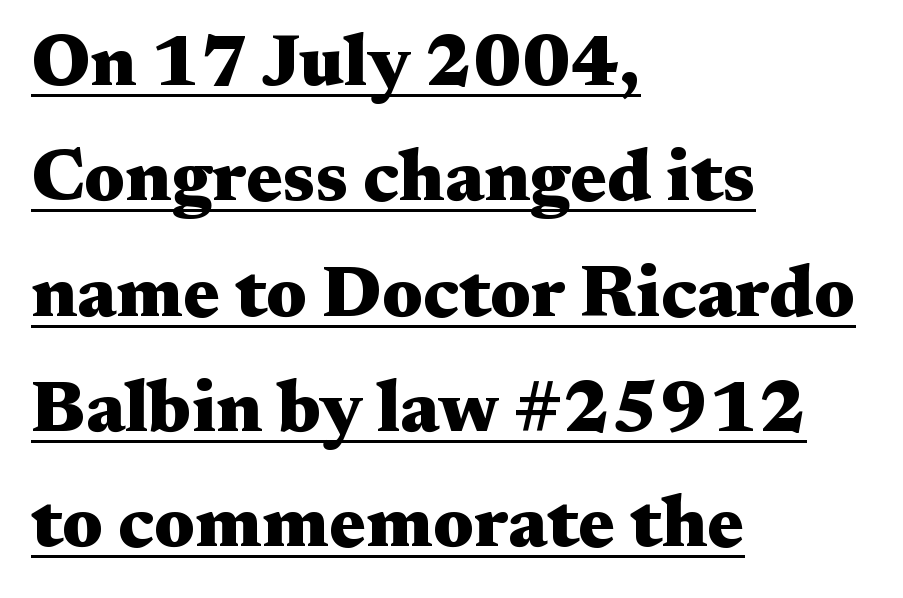
The image shows 73 px heavy, wide serif type, upright; set left-aligned, normal line spacing (1.58x), normal letter spacing, underlined; medium stroke contrast and a medium x-height.
